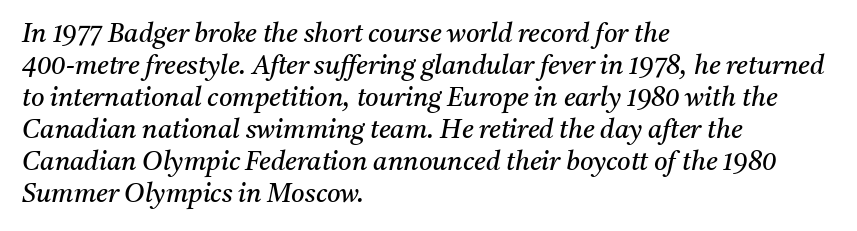
The line texture is even and compact thanks to regular tracking. If you drew a line through each stem, it would be angled. These lines stack with their left ends in a neat column. Check the space under the baseline: it is left empty.
